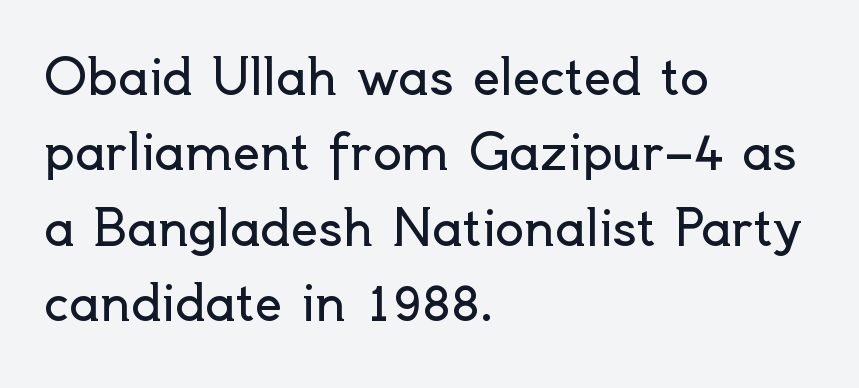
The passage is arranged the way most books set body copy — flush left. These lines are rendered in a variable-pitch font. A normal amount of white space separates one row of letters from the next. The typography opts for an upright posture over an oblique one.
